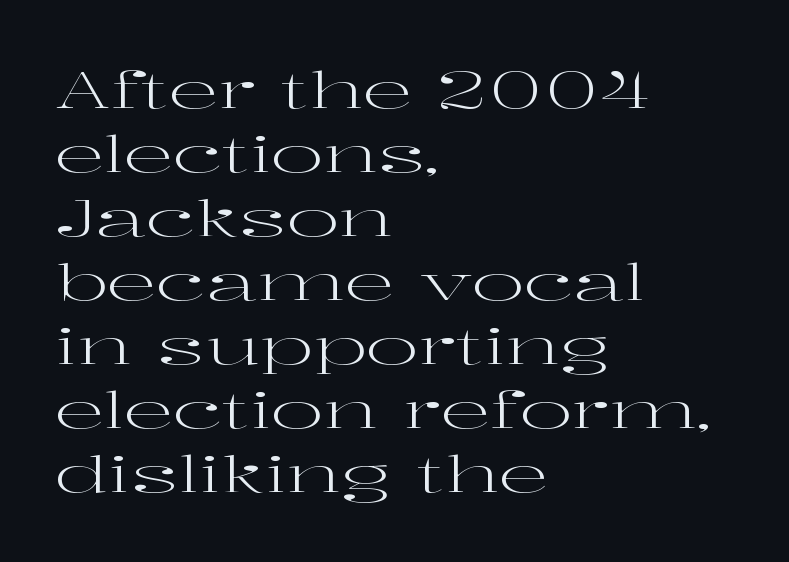
Q: Is the text bold? A: No.
Q: Is the text italic (slanted)? A: No, it is upright.
Q: Is the typeface a serif or a sans-serif typeface? A: Serif.
Q: Is the text underlined? A: No.
Q: How is the paragraph aligned? A: Left-aligned.
Q: Is the spacing between letters normal or unusually wide? A: Normal.
Q: Is the spacing between lines tight, normal or loose? A: Normal.
Q: Width (condensed, normal, or wide)? A: Wide.
Q: Stroke contrast? A: High.
Q: x-height? A: Medium.
Q: Monospaced? A: No.
